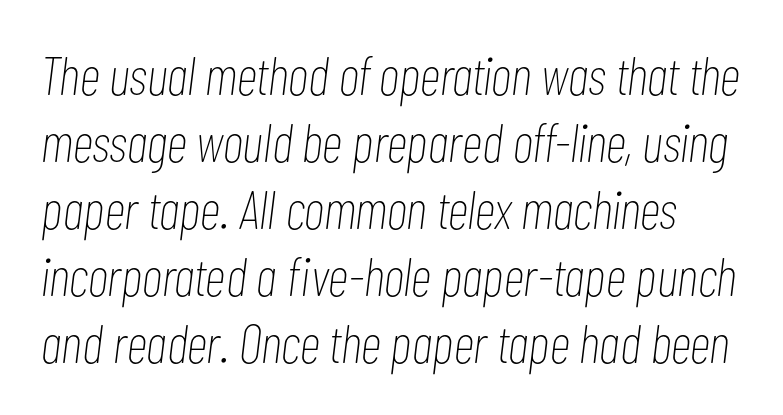
Spacing verdict: proportional, widths tailored to each character. Observe the lean: these are italic letterforms. A light-to-regular cut is what we see here. Each word holds together tightly as a unit, with standard inter-letter gaps. The string is rendered with underlining switched off.
